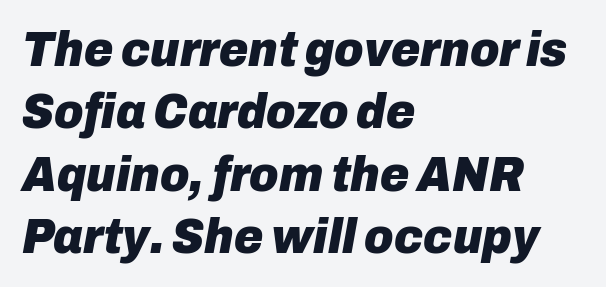
The lines sit at an ordinary, default distance from one another. Observe the lean: these are italic letterforms. Bold? Absolutely — the strokes are thick and heavy. Letter spacing: default.
